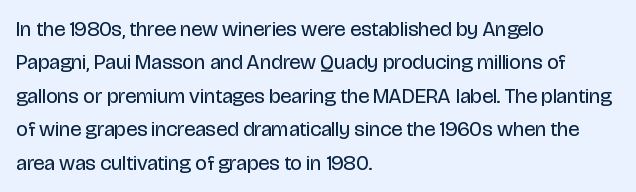
Q: Is the text bold? A: No.
Q: Is the text italic (slanted)? A: No, it is upright.
Q: Is the text underlined? A: No.
Q: How is the paragraph aligned? A: Left-aligned.
Q: Is the spacing between letters normal or unusually wide? A: Normal.
Q: Is the spacing between lines tight, normal or loose? A: Normal.
